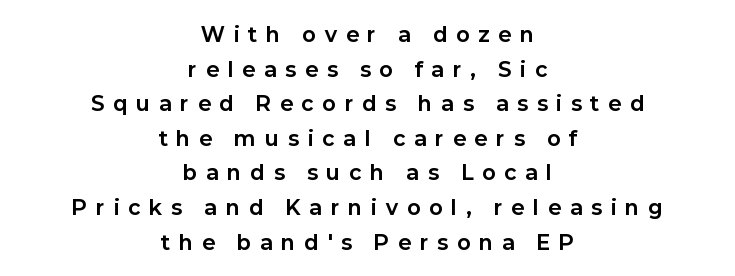
Q: Is the text bold? A: Yes.
Q: Is the text italic (slanted)? A: No, it is upright.
Q: Is the text underlined? A: No.
Q: How is the paragraph aligned? A: Centered.
Q: Is the spacing between letters normal or unusually wide? A: Unusually wide.
